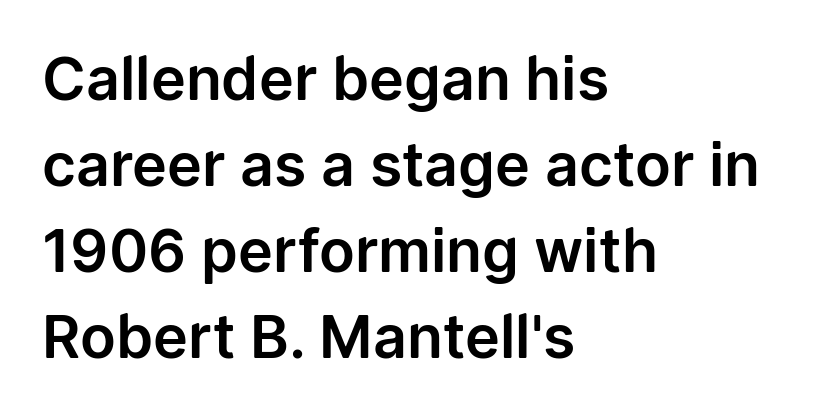
The image shows 59 px sans-serif type, upright; set left-aligned, normal line spacing (1.46x), normal letter spacing, not underlined; low stroke contrast and a medium x-height.
